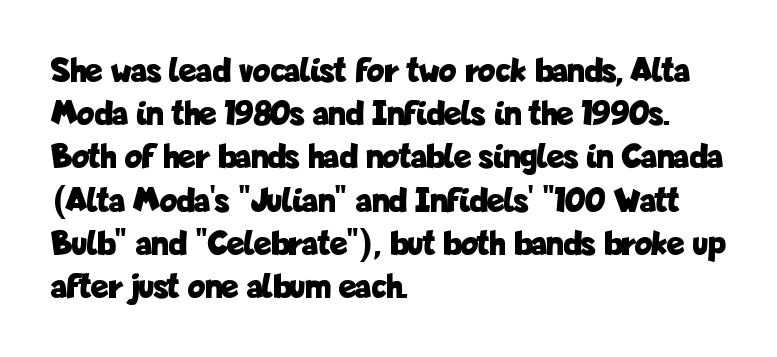
If you drew a ruler down the left edge, every line would touch it. Each row of text sits above clean, open space. Look at the tracking — it's just the regular setting, nothing added. Looks like regular typesetting: each glyph gets only the width it needs. Serif or sans? Sans — the stroke terminals are bare.
